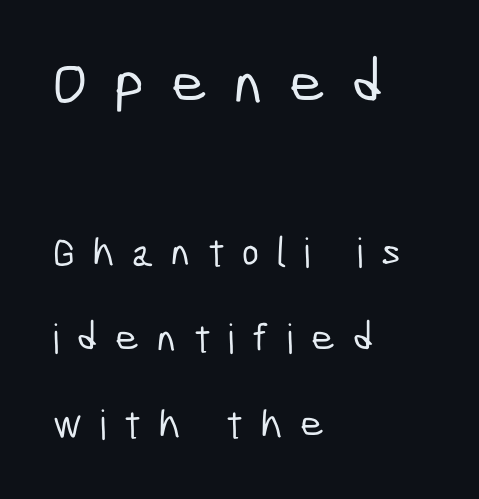
Q: Is the typeface a serif or a sans-serif typeface? A: Sans-serif.
Q: Is the text underlined? A: No.
Q: How is the paragraph aligned? A: Left-aligned.
Q: Is the spacing between letters normal or unusually wide? A: Unusually wide.
Q: Is the spacing between lines tight, normal or loose? A: Loose.
Q: Which block of text is set in a larger size, the first (top) or the second (bottom)? A: The first (top) one.
Q: Width (condensed, normal, or wide)? A: Condensed.
Q: Stroke contrast? A: Low.
Q: x-height? A: Medium.
Q: Monospaced? A: No.
